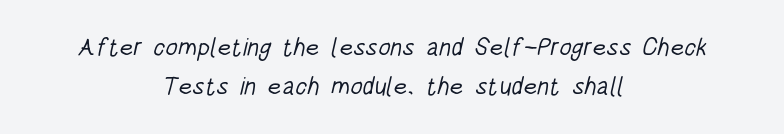
Q: Is the text bold? A: No.
Q: Is the text underlined? A: No.
Q: How is the paragraph aligned? A: Centered.
Q: Is the spacing between letters normal or unusually wide? A: Normal.
Q: Is the spacing between lines tight, normal or loose? A: Normal.
